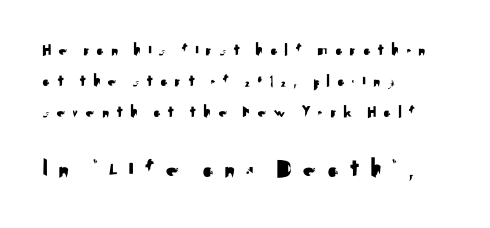
The face used here is rendered with a markedly widened letterfit. The paragraph shown leans on its left margin. Underline: absent. Look at the glyph heights: the lower group is clearly the bigger setting. This sample uses an upright cut, with every glyph sitting square on the baseline.
